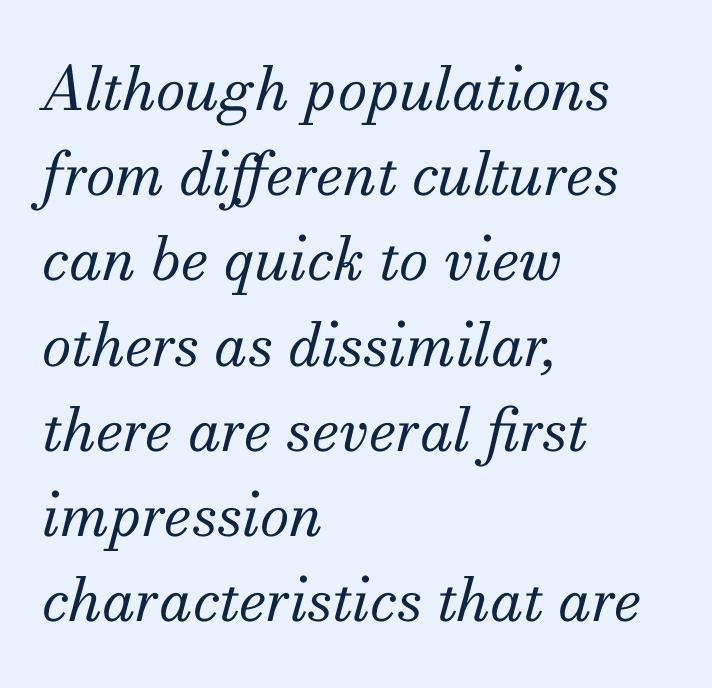
Q: Is the text bold? A: No.
Q: Is the text italic (slanted)? A: Yes, it leans right by about 13 degrees.
Q: Is the typeface a serif or a sans-serif typeface? A: Serif.
Q: Is the text underlined? A: No.
Q: How is the paragraph aligned? A: Left-aligned.
Q: Is the spacing between letters normal or unusually wide? A: Normal.
Q: Is the spacing between lines tight, normal or loose? A: Normal.
Q: Width (condensed, normal, or wide)? A: Normal.
Q: Stroke contrast? A: Medium.
Q: x-height? A: Small.
Q: Monospaced? A: No.
